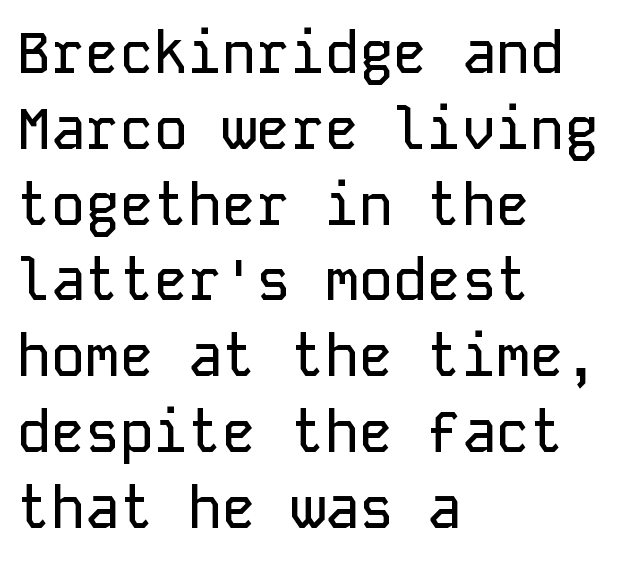
In terms of letterform style, serifs are entirely absent. The letters march in equal steps, a hallmark of fixed-pitch type. Anything drawn beneath the words? Only blank space. The axis of the letterforms is exactly vertical. Successive baselines arrive at the customary interval.
